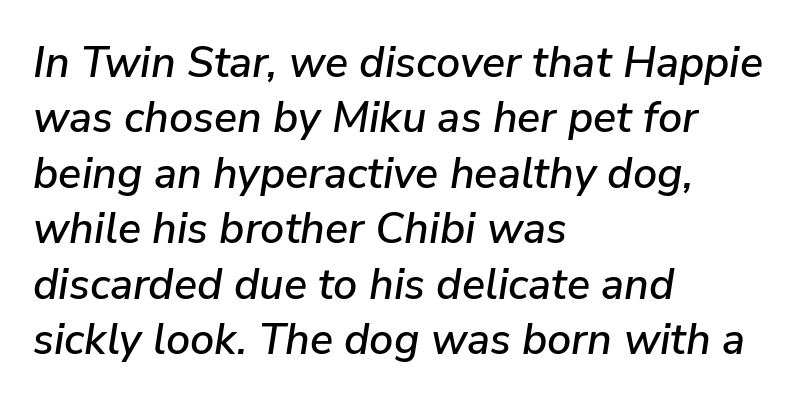
Q: Is the text italic (slanted)? A: Yes, it leans right by about 9 degrees.
Q: Is the text underlined? A: No.
Q: How is the paragraph aligned? A: Left-aligned.
Q: Is the spacing between letters normal or unusually wide? A: Normal.
Q: Is the spacing between lines tight, normal or loose? A: Normal.
Q: Width (condensed, normal, or wide)? A: Normal.
Q: Stroke contrast? A: Low.
Q: x-height? A: Medium.
Q: Monospaced? A: No.
